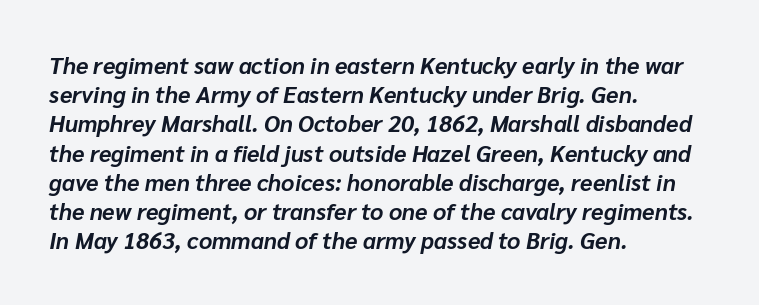
Q: Is the text bold? A: Yes.
Q: Is the text italic (slanted)? A: Yes, it leans right by about 10 degrees.
Q: Is the text underlined? A: No.
Q: How is the paragraph aligned? A: Left-aligned.
Q: Is the spacing between letters normal or unusually wide? A: Normal.
Q: Is the spacing between lines tight, normal or loose? A: Normal.
